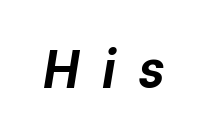
What stands out about the letter spacing? Its width — letters are far apart. The axis of the letterforms is tilted away from vertical. Note the varied advance widths — an 'i' is clearly narrower than an 'm'. Descenders are the only things crossing below the line. Thick stems and heavy bowls — unmistakably bold.
